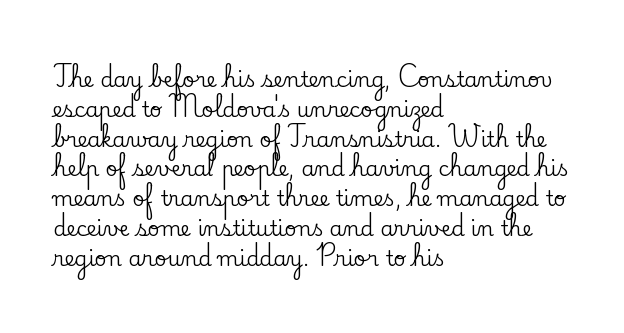
Q: Is the text italic (slanted)? A: No, it is upright.
Q: Is the text underlined? A: No.
Q: How is the paragraph aligned? A: Left-aligned.
Q: Is the spacing between letters normal or unusually wide? A: Normal.
Q: Is the spacing between lines tight, normal or loose? A: Normal.
